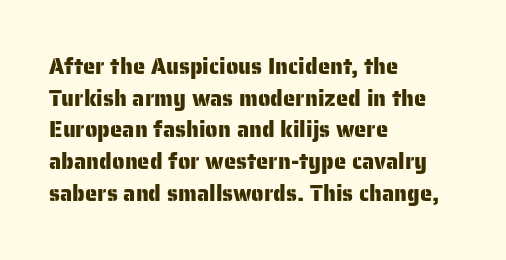
Ordinary non-slanted type is in use. Letter spacing: default. This sample is left-justified, so line endings fall wherever the words run out. Underline: absent. Successive baselines arrive at the customary interval.
